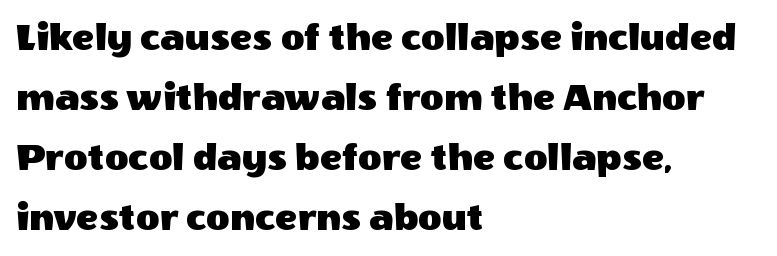
Q: Is the text italic (slanted)? A: No, it is upright.
Q: Is the typeface a serif or a sans-serif typeface? A: Sans-serif.
Q: Is the text underlined? A: No.
Q: How is the paragraph aligned? A: Left-aligned.
Q: Is the spacing between letters normal or unusually wide? A: Normal.
Q: Is the spacing between lines tight, normal or loose? A: Normal.
Q: Width (condensed, normal, or wide)? A: Normal.
Q: x-height? A: Large.
Q: Monospaced? A: No.
